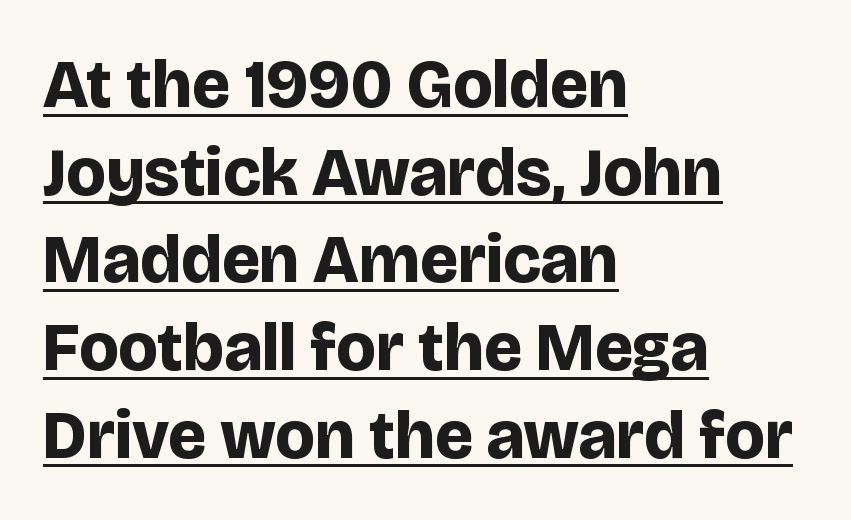
{"serif": "no", "italic": "no", "bold": "yes", "weight": "bold", "width": "normal", "stroke_contrast": "low", "x_height": "large", "monospaced": "no", "underline": "yes", "align": "left", "line_spacing": "normal", "line_spacing_ratio": 1.29, "letter_spacing": "normal", "letter_spacing_em": 0.0, "glyph_px": 68}
